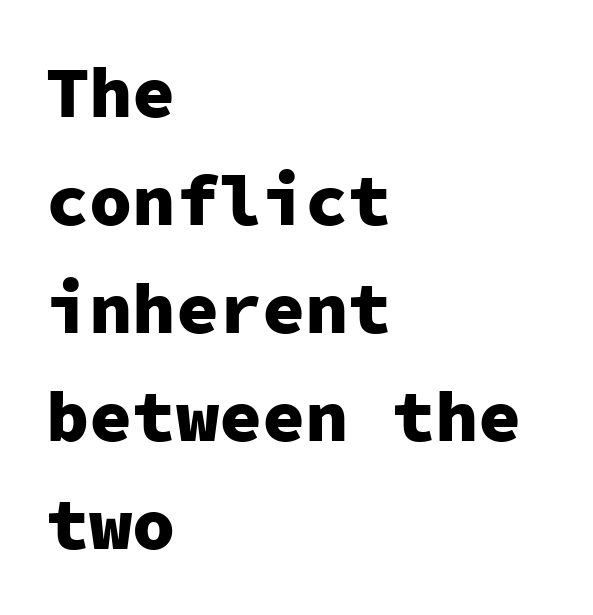
Check under the words: just untouched page. Summary of weight: heavy, a full bold. The typesetter chose a ragged-right arrangement here. You can tell it's not italic because the verticals are truly vertical. The line-height multiplier appears to be the usual default.
